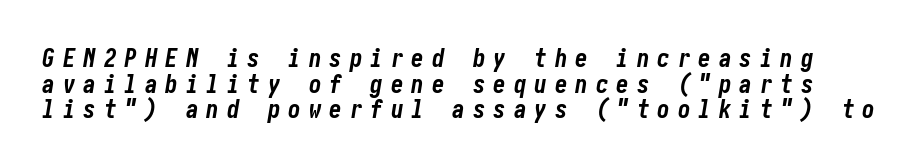
The passage shown stacks its lines with hardly any gap. Notice how the stems are inclined rather than vertical — that's the hallmark of italics. Students, this is bold: see how much ink each stroke carries. The baseline area is clear.
